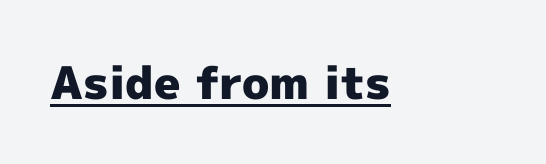
Q: Is the text bold? A: Yes.
Q: Is the text italic (slanted)? A: No, it is upright.
Q: Is the typeface a serif or a sans-serif typeface? A: Sans-serif.
Q: Is the text underlined? A: Yes.
Q: Is the spacing between letters normal or unusually wide? A: Normal.
Q: Width (condensed, normal, or wide)? A: Normal.
Q: x-height? A: Medium.
Q: Monospaced? A: No.
